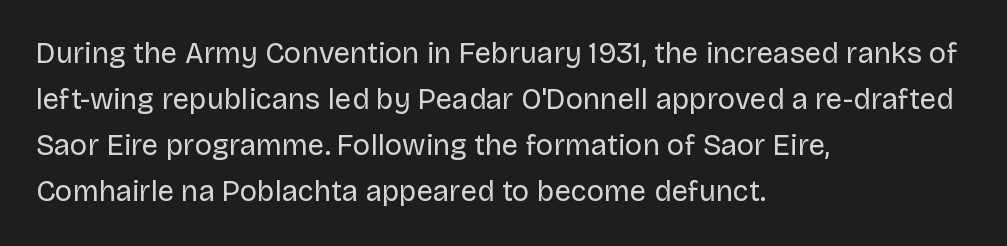
Regular leading. Each row of text sits above clean, open space. The gaps between neighbouring characters are ordinary and unremarkable. The cut favours lightness, reaching ordinary text weight at its darkest. The rendering uses natural spacing where letterforms have individual widths.
